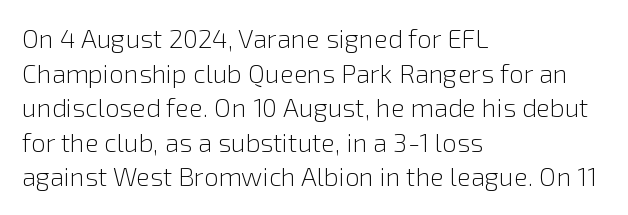
No chunkiness to these letters — they're not bold. A classic flush-left, rag-right setting is used for this passage. One glance says typical: line gaps are just what's usual. The letters sit at their default tracking, neither squeezed nor spread.
